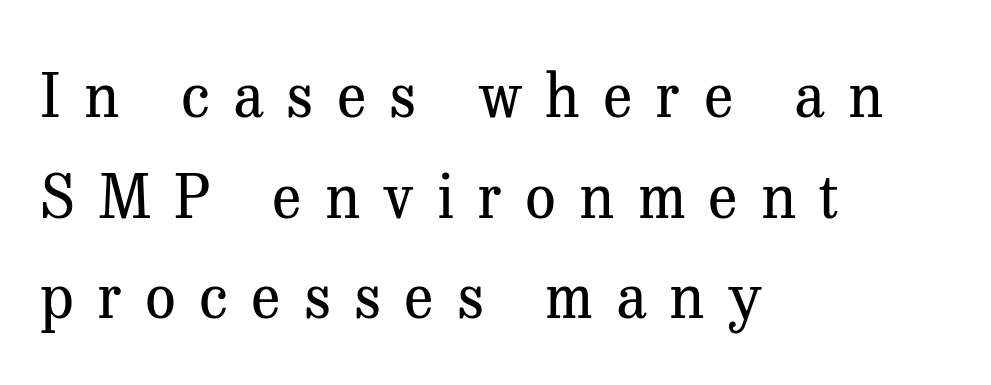
Does the lettering tilt? It doesn't — this is upright. Descenders hang freely into open space. Weight: in the light-to-regular range. The space between consecutive lines is moderate.
